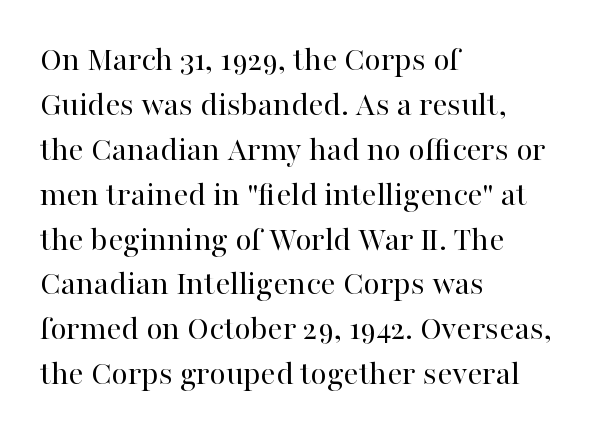
The image shows 34 px regular-weight serif type, upright; set left-aligned, normal line spacing (1.32x), normal letter spacing, not underlined; high stroke contrast and a medium x-height.
